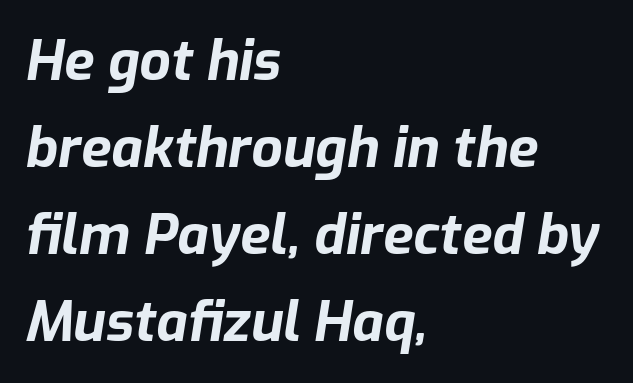
{"italic": "yes", "lean": "right", "slant_degrees": 9, "bold": "yes", "weight": "bold", "width": "normal", "stroke_contrast": "low", "x_height": "medium", "monospaced": "no", "underline": "no", "align": "left", "line_spacing": "normal", "line_spacing_ratio": 1.58, "letter_spacing": "normal", "letter_spacing_em": 0.0, "glyph_px": 55}
